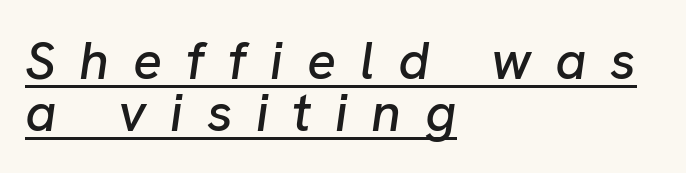
The image shows 54 px text type, italic (leaning right); set left-aligned, tight line spacing (0.96x), unusually wide letter spacing (+0.44 em), underlined; low stroke contrast and a medium x-height.
